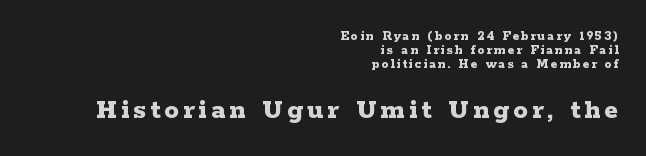
Which of the two is more prominent by size? The second, at the bottom. How heavy is the stroke? Heavy — this is a bold. Quick note: underline off. Character widths vary here, with narrow letters taking less room than wide ones. Type style note: has serifs. These lines were composed using upright roman letters.
